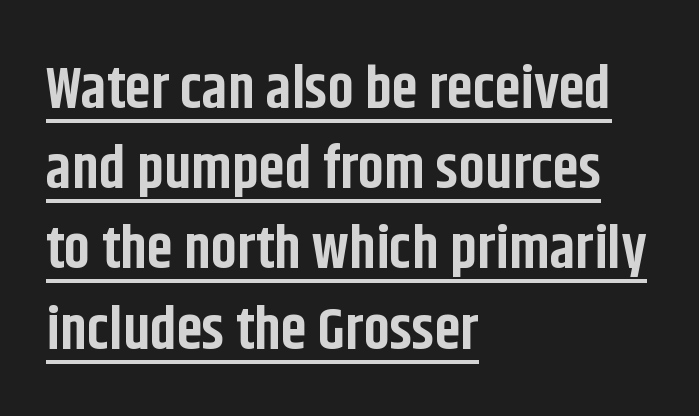
{"serif": "no", "italic": "no", "bold": "yes", "weight": "bold", "width": "condensed", "stroke_contrast": "low", "x_height": "large", "monospaced": "no", "underline": "yes", "align": "left", "line_spacing": "normal", "line_spacing_ratio": 1.36, "letter_spacing": "normal", "letter_spacing_em": 0.0, "glyph_px": 59}
